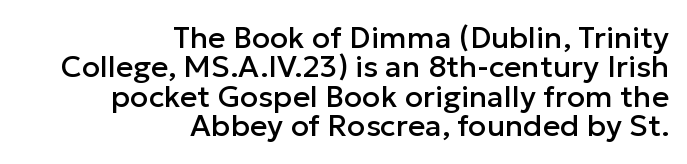
{"serif": "no", "italic": "no", "width": "normal", "stroke_contrast": "low", "x_height": "medium", "monospaced": "no", "underline": "no", "align": "right", "line_spacing": "tight", "line_spacing_ratio": 0.98, "letter_spacing": "normal", "letter_spacing_em": 0.0, "glyph_px": 30}
